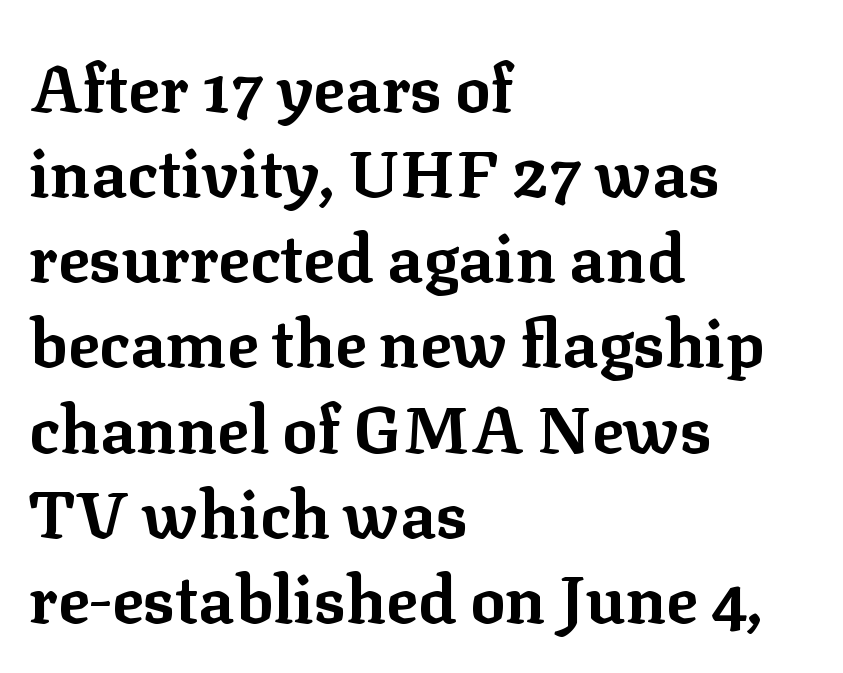
{"serif": "yes", "italic": "no", "bold": "yes", "weight": "bold", "width": "normal", "stroke_contrast": "low", "x_height": "medium", "monospaced": "no", "underline": "no", "align": "left", "line_spacing": "normal", "line_spacing_ratio": 1.29, "letter_spacing": "normal", "letter_spacing_em": 0.0, "glyph_px": 66}
